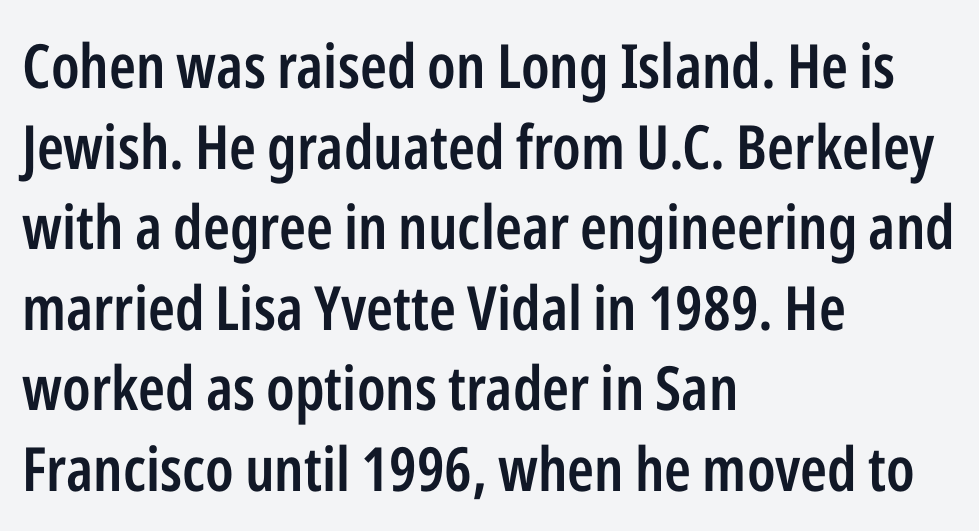
Each letter's strokes conclude bluntly, with no projecting serifs. Glyph-to-glyph distance matches everyday printed text. Typographic density is moderately raised because the face is semibold. You could not count columns in this text — the font is proportionally spaced. Line spacing here is normal. Is there any slant? The stems are plumb.
